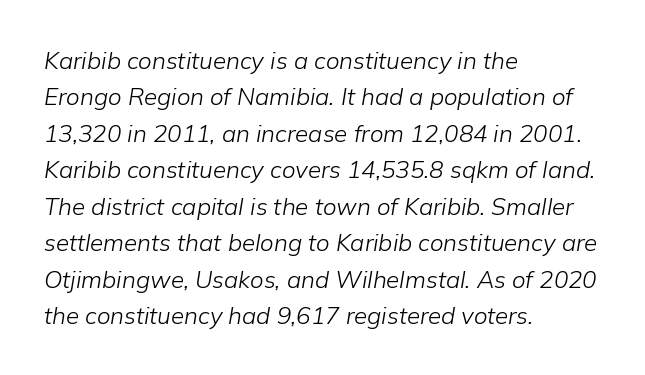
Layout note: lines flush left. In terms of posture, this sample is oblique. The strip under each line holds only bare page. A typesetter would call this leading conventional body-copy spacing.
